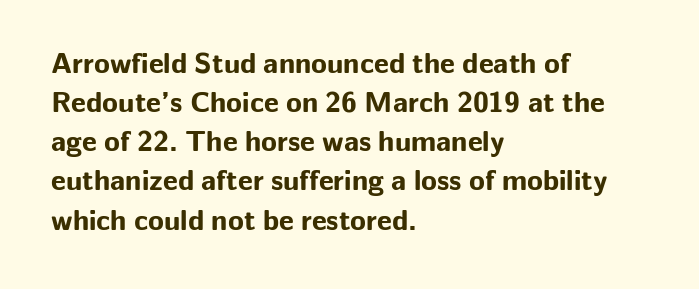
Q: Is the text bold? A: Yes.
Q: Is the text italic (slanted)? A: No, it is upright.
Q: Is the typeface a serif or a sans-serif typeface? A: Sans-serif.
Q: Is the text underlined? A: No.
Q: How is the paragraph aligned? A: Left-aligned.
Q: Is the spacing between letters normal or unusually wide? A: Normal.
Q: Is the spacing between lines tight, normal or loose? A: Normal.
Q: Width (condensed, normal, or wide)? A: Normal.
Q: Stroke contrast? A: Low.
Q: x-height? A: Medium.
Q: Monospaced? A: No.
